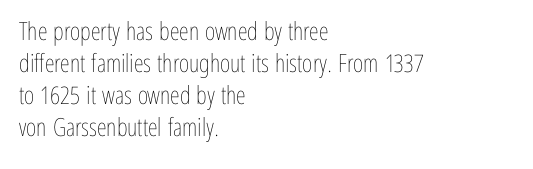
The image shows 25 px text type, upright; set left-aligned, normal line spacing (1.28x), normal letter spacing, not underlined.
